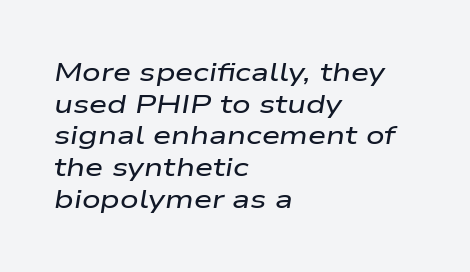
The image shows 26 px text type, italic (leaning right); set left-aligned, line spacing 1.22x, normal letter spacing, not underlined.
